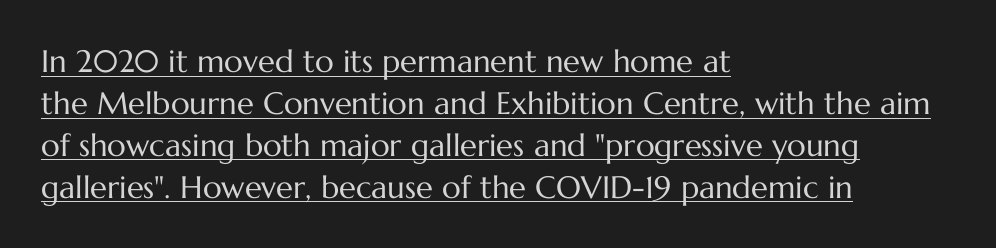
Q: Is the text bold? A: No.
Q: Is the text italic (slanted)? A: No, it is upright.
Q: Is the text underlined? A: Yes.
Q: How is the paragraph aligned? A: Left-aligned.
Q: Is the spacing between letters normal or unusually wide? A: Normal.
Q: Is the spacing between lines tight, normal or loose? A: Normal.
Q: Width (condensed, normal, or wide)? A: Normal.
Q: Stroke contrast? A: Medium.
Q: x-height? A: Medium.
Q: Monospaced? A: No.
